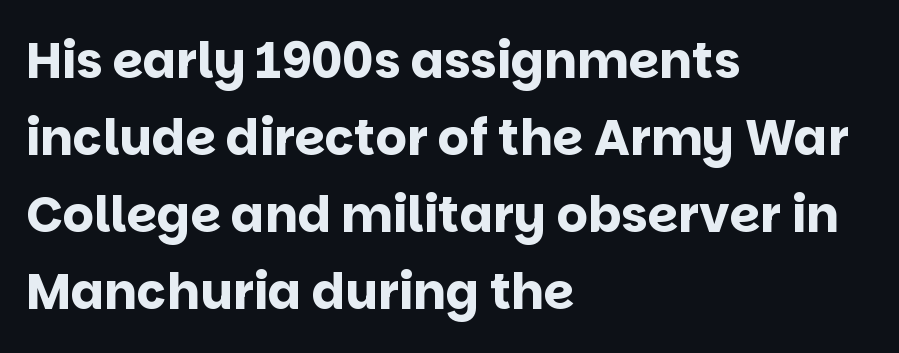
Q: Is the text bold? A: Yes.
Q: Is the text italic (slanted)? A: No, it is upright.
Q: Is the typeface a serif or a sans-serif typeface? A: Sans-serif.
Q: Is the text underlined? A: No.
Q: How is the paragraph aligned? A: Left-aligned.
Q: Is the spacing between letters normal or unusually wide? A: Normal.
Q: Is the spacing between lines tight, normal or loose? A: Normal.
Q: Width (condensed, normal, or wide)? A: Normal.
Q: Stroke contrast? A: Low.
Q: x-height? A: Large.
Q: Monospaced? A: No.
